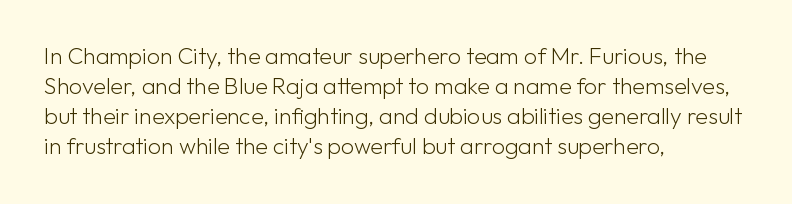
{"italic": "no", "bold": "no", "underline": "no", "align": "left", "line_spacing": "normal", "line_spacing_ratio": 1.3, "letter_spacing": "normal", "letter_spacing_em": 0.0, "glyph_px": 23}
